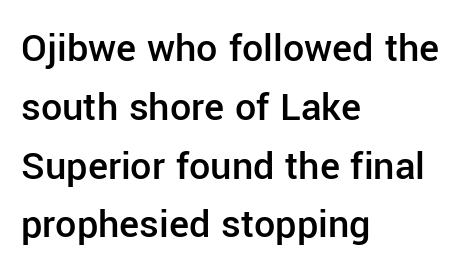
Q: Is the text bold? A: Semi-bold.
Q: Is the text italic (slanted)? A: No, it is upright.
Q: Is the typeface a serif or a sans-serif typeface? A: Sans-serif.
Q: Is the text underlined? A: No.
Q: How is the paragraph aligned? A: Left-aligned.
Q: Is the spacing between letters normal or unusually wide? A: Normal.
Q: Is the spacing between lines tight, normal or loose? A: Normal.
Q: Width (condensed, normal, or wide)? A: Normal.
Q: Stroke contrast? A: Low.
Q: x-height? A: Medium.
Q: Monospaced? A: No.
